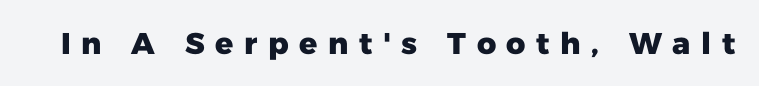
{"serif": "no", "italic": "no", "bold": "yes", "weight": "heavy", "width": "normal", "stroke_contrast": "low", "x_height": "medium", "monospaced": "no", "underline": "no", "letter_spacing": "wide", "letter_spacing_em": 0.35, "glyph_px": 30}
